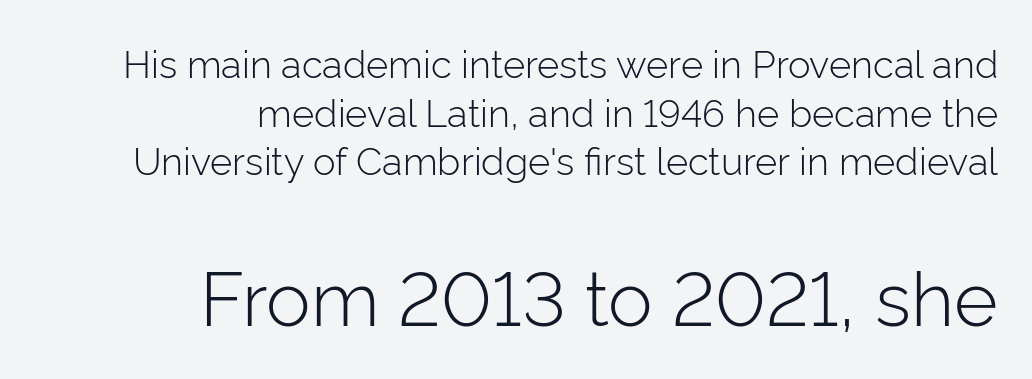
The image shows 75 px light sans-serif type, upright; set right-aligned, normal line spacing (1.28x), normal letter spacing, not underlined; the second (bottom) block is 1.97x larger; low stroke contrast and a medium x-height.
